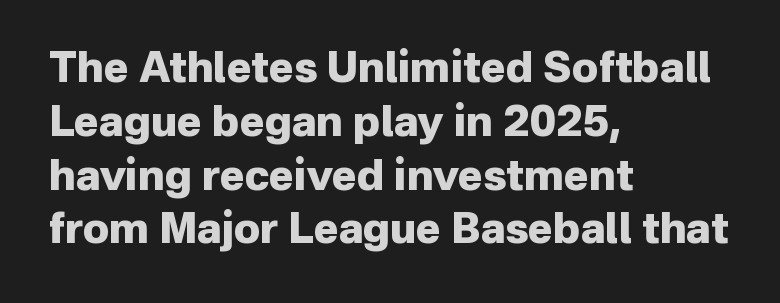
{"serif": "no", "italic": "no", "bold": "yes", "weight": "heavy", "width": "normal", "stroke_contrast": "low", "x_height": "medium", "monospaced": "no", "underline": "no", "align": "left", "line_spacing": "normal", "line_spacing_ratio": 1.28, "letter_spacing": "normal", "letter_spacing_em": 0.0, "glyph_px": 42}
